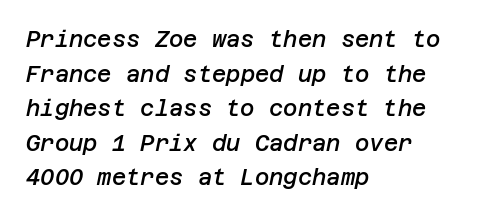
The image shows 22 px text type, italic (leaning right); set left-aligned, normal line spacing (1.57x), normal letter spacing, not underlined.
